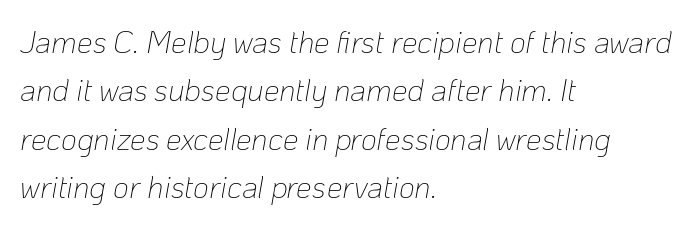
The passage shown is not bold in any degree. The axis of the letterforms is tilted away from vertical. Characters follow at the spacing the type designer built in. Looks like regular typesetting: each glyph gets only the width it needs. Alignment: flush left.
